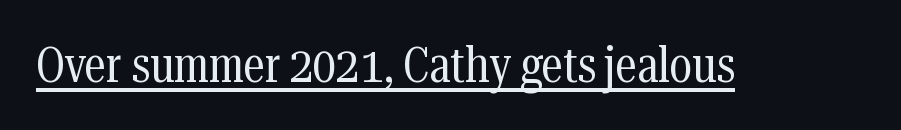
The image shows 49 px regular-weight, condensed serif type, upright; set normal letter spacing, underlined; medium stroke contrast and a medium x-height.
